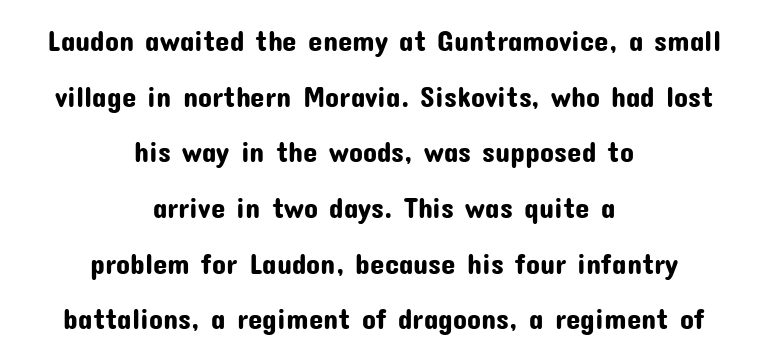
Q: Is the text italic (slanted)? A: No, it is upright.
Q: Is the typeface a serif or a sans-serif typeface? A: Sans-serif.
Q: Is the text underlined? A: No.
Q: How is the paragraph aligned? A: Centered.
Q: Is the spacing between letters normal or unusually wide? A: Normal.
Q: Is the spacing between lines tight, normal or loose? A: Loose.
Q: Width (condensed, normal, or wide)? A: Normal.
Q: Stroke contrast? A: Low.
Q: x-height? A: Medium.
Q: Monospaced? A: No.
